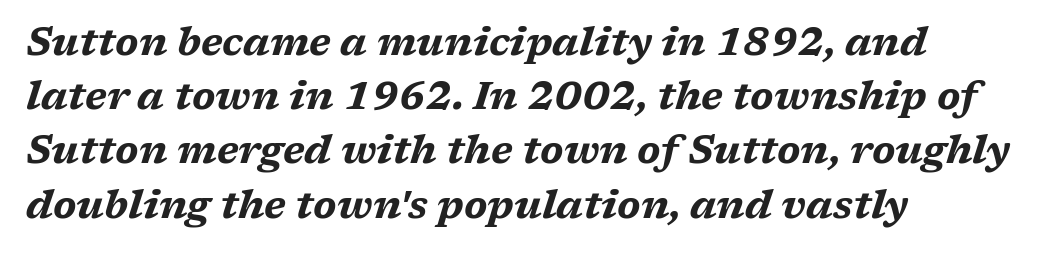
The image shows 39 px bold, wide type, italic (leaning right); set left-aligned, normal line spacing (1.39x), normal letter spacing, not underlined; medium stroke contrast and a medium x-height.
